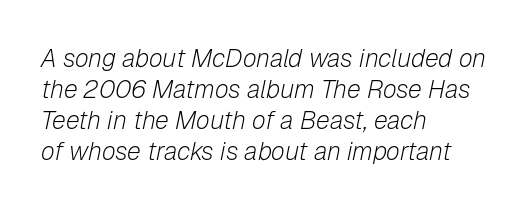
The image shows 25 px text type, italic (leaning right); set left-aligned, line spacing 1.24x, normal letter spacing, not underlined.
